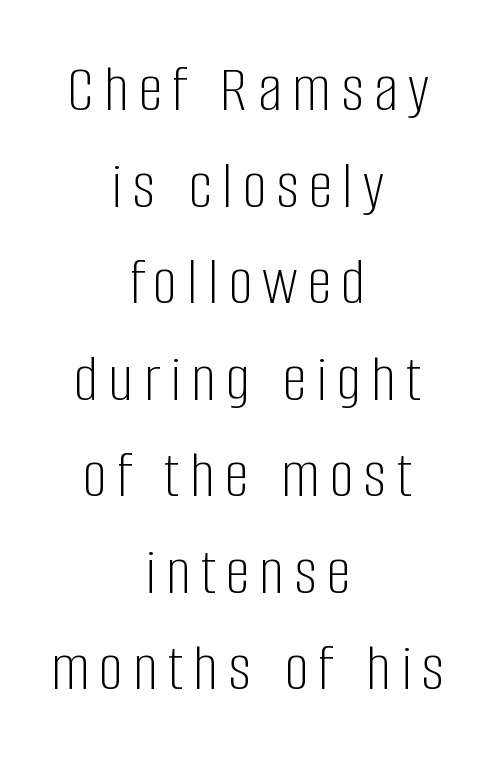
Q: Is the text bold? A: No.
Q: Is the text italic (slanted)? A: No, it is upright.
Q: Is the typeface a serif or a sans-serif typeface? A: Sans-serif.
Q: Is the text underlined? A: No.
Q: How is the paragraph aligned? A: Centered.
Q: Is the spacing between lines tight, normal or loose? A: Normal.
Q: Width (condensed, normal, or wide)? A: Condensed.
Q: Stroke contrast? A: Low.
Q: x-height? A: Large.
Q: Monospaced? A: No.
